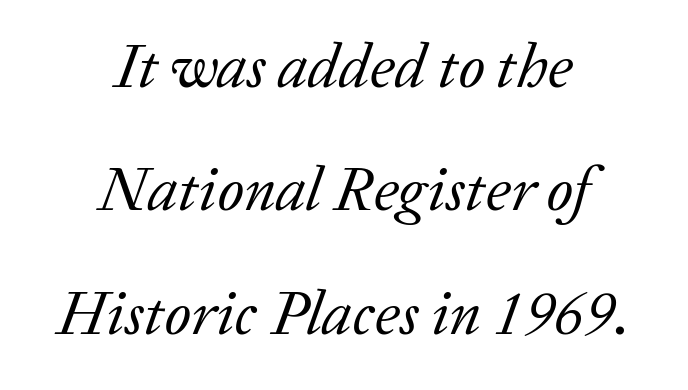
{"serif": "yes", "italic": "yes", "lean": "right", "slant_degrees": 20, "bold": "no", "weight": "regular", "width": "normal", "stroke_contrast": "low", "x_height": "medium", "monospaced": "no", "underline": "no", "align": "center", "line_spacing": "loose", "line_spacing_ratio": 1.99, "letter_spacing": "normal", "letter_spacing_em": 0.0, "glyph_px": 62}
